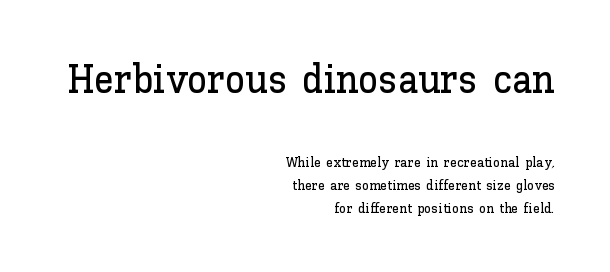
{"italic": "no", "width": "normal", "stroke_contrast": "low", "x_height": "medium", "monospaced": "no", "underline": "no", "align": "right", "line_spacing": "normal", "line_spacing_ratio": 1.64, "letter_spacing": "normal", "letter_spacing_em": 0.0, "larger_block": "first", "size_ratio": 2.86, "glyph_px": 40}
